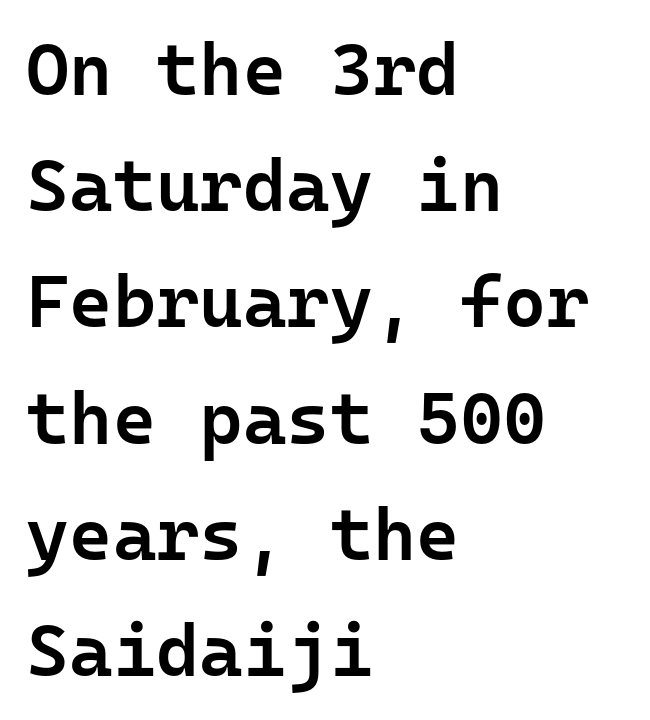
Quick note: not italic, upright. The face used here is monospaced, like something from a code editor. These lines sit exactly where default settings would place them. Descenders are the only things crossing below the line. Nothing unusual about the tracking: characters are spaced as the font intends. Every row of glyphs begins at an identical x-position on the left.
